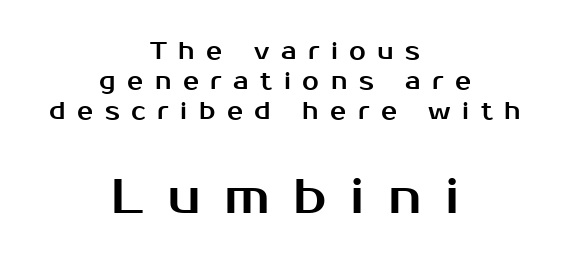
Q: Is the text italic (slanted)? A: No, it is upright.
Q: Is the typeface a serif or a sans-serif typeface? A: Sans-serif.
Q: Is the text underlined? A: No.
Q: How is the paragraph aligned? A: Centered.
Q: Is the spacing between letters normal or unusually wide? A: Unusually wide.
Q: Is the spacing between lines tight, normal or loose? A: Normal.
Q: Which block of text is set in a larger size, the first (top) or the second (bottom)? A: The second (bottom) one.
Q: Width (condensed, normal, or wide)? A: Normal.
Q: Stroke contrast? A: Medium.
Q: x-height? A: Medium.
Q: Monospaced? A: No.
